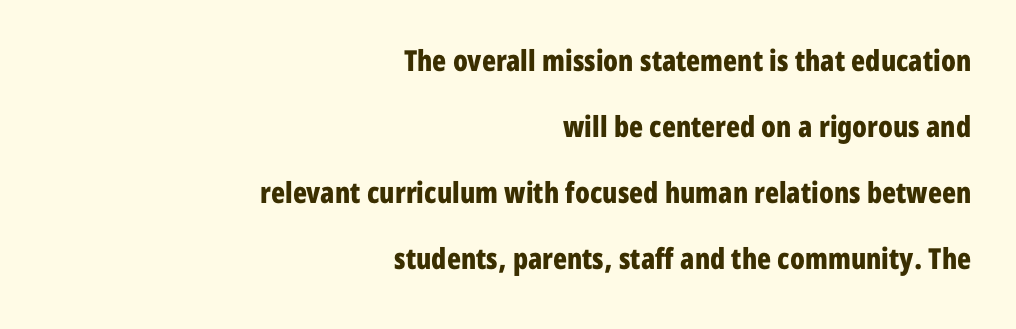
{"serif": "no", "italic": "no", "bold": "yes", "weight": "bold", "width": "condensed", "stroke_contrast": "low", "x_height": "medium", "monospaced": "no", "underline": "no", "align": "right", "line_spacing": "loose", "line_spacing_ratio": 2.28, "letter_spacing": "normal", "letter_spacing_em": 0.0, "glyph_px": 29}
